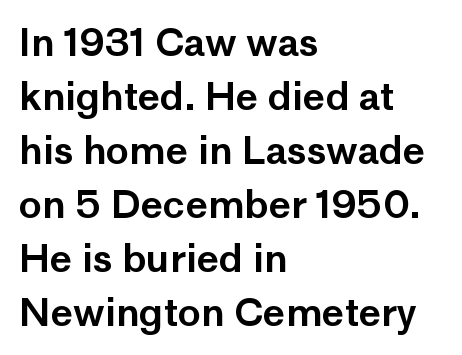
Q: Is the text italic (slanted)? A: No, it is upright.
Q: Is the typeface a serif or a sans-serif typeface? A: Sans-serif.
Q: Is the text underlined? A: No.
Q: How is the paragraph aligned? A: Left-aligned.
Q: Is the spacing between letters normal or unusually wide? A: Normal.
Q: Is the spacing between lines tight, normal or loose? A: Normal.
Q: Width (condensed, normal, or wide)? A: Normal.
Q: Stroke contrast? A: Low.
Q: x-height? A: Medium.
Q: Monospaced? A: No.
